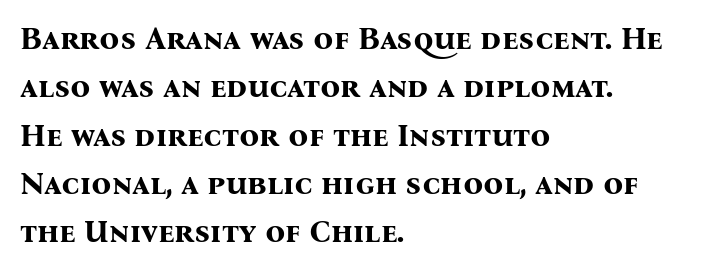
The image shows 31 px bold serif type, upright; set left-aligned, normal line spacing (1.56x), normal letter spacing, not underlined; medium stroke contrast and a medium x-height.
